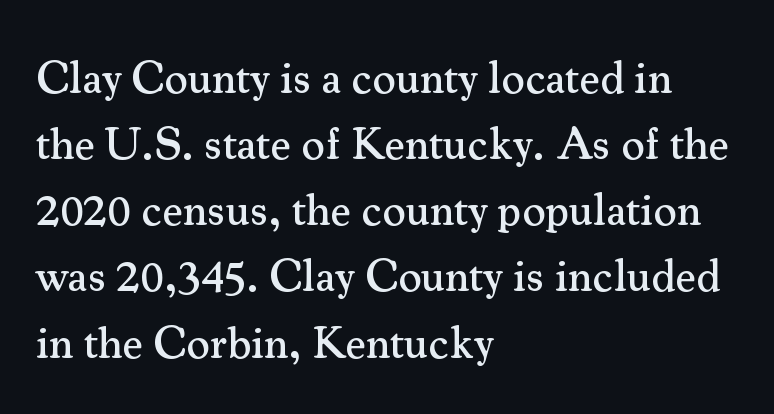
Note the varied advance widths — an 'i' is clearly narrower than an 'm'. In terms of letterspacing, this is plain default setting. The characters display serif detailing at their extremities. The type sits square on the baseline with zero lean.
